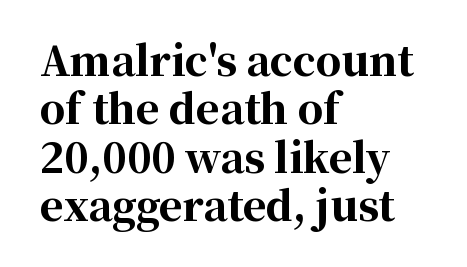
Q: Is the text bold? A: Yes.
Q: Is the text italic (slanted)? A: No, it is upright.
Q: Is the typeface a serif or a sans-serif typeface? A: Serif.
Q: Is the text underlined? A: No.
Q: How is the paragraph aligned? A: Left-aligned.
Q: Is the spacing between letters normal or unusually wide? A: Normal.
Q: Width (condensed, normal, or wide)? A: Normal.
Q: Stroke contrast? A: High.
Q: x-height? A: Medium.
Q: Monospaced? A: No.
